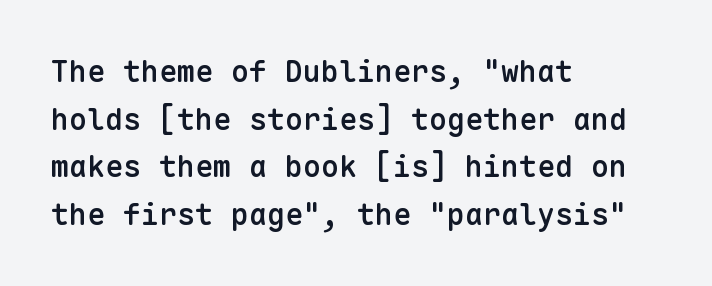
{"serif": "no", "italic": "no", "bold": "semi", "weight": "semibold", "width": "normal", "stroke_contrast": "low", "x_height": "medium", "monospaced": "yes", "underline": "no", "align": "left", "line_spacing": "normal", "line_spacing_ratio": 1.59, "letter_spacing": "normal", "letter_spacing_em": 0.0, "glyph_px": 30}
